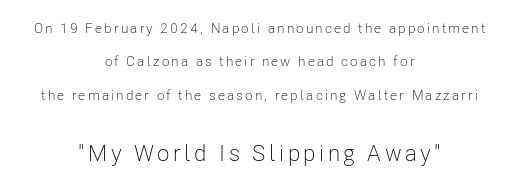
Letters have the restrained weight of plain body copy at most. Two sizes are in play, and the larger belongs to the second block. The rag falls on both sides of this text block equally. A great deal of white space separates one row of letters from the next. Italic: no, the glyphs are upright roman.
